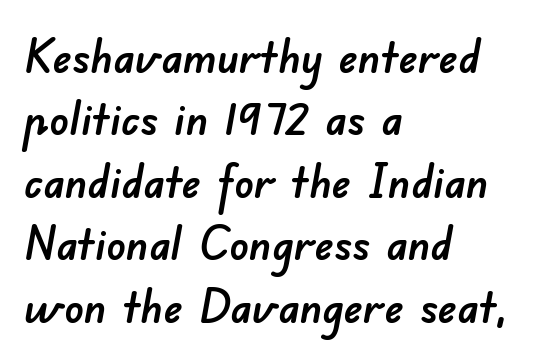
{"serif": "no", "width": "normal", "stroke_contrast": "low", "x_height": "small", "monospaced": "no", "underline": "no", "align": "left", "line_spacing": "normal", "line_spacing_ratio": 1.3, "letter_spacing": "normal", "letter_spacing_em": 0.0, "glyph_px": 48}
